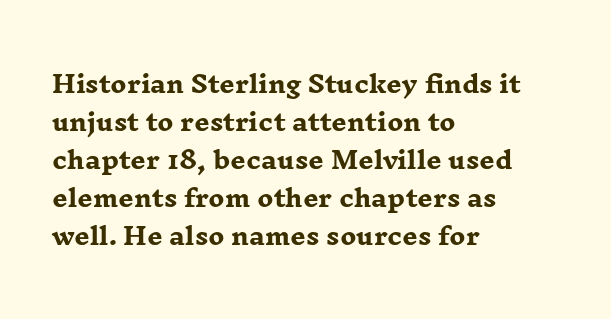
{"italic": "no", "bold": "yes", "underline": "no", "align": "left", "line_spacing": "normal", "line_spacing_ratio": 1.58, "letter_spacing": "normal", "letter_spacing_em": 0.0, "glyph_px": 24}
